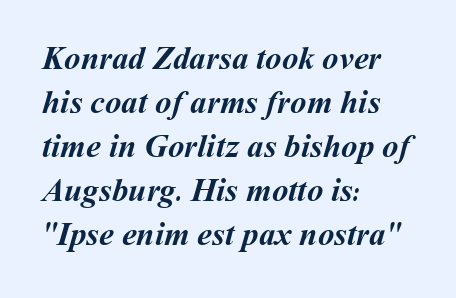
Summary of weight: heavy, a full bold. Spacing verdict: proportional, widths tailored to each character. The space between consecutive lines is moderate. The words here are not underlined.
